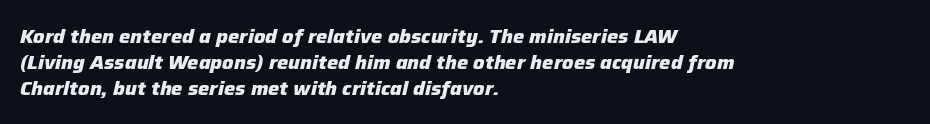
The image shows 20 px bold type, italic (leaning right); set left-aligned, normal line spacing (1.29x), normal letter spacing, not underlined.
